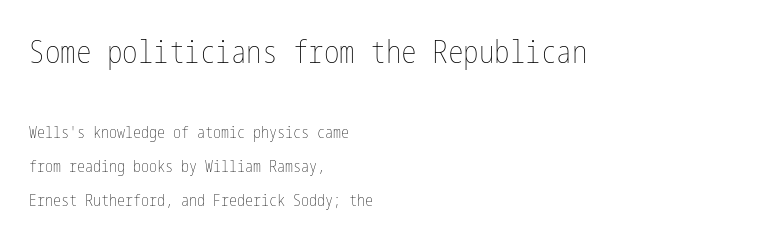
{"italic": "no", "bold": "no", "weight": "thin", "width": "condensed", "stroke_contrast": "low", "x_height": "medium", "underline": "no", "align": "left", "line_spacing": "loose", "line_spacing_ratio": 2.13, "letter_spacing": "normal", "letter_spacing_em": 0.0, "larger_block": "first", "size_ratio": 1.94, "glyph_px": 31}
